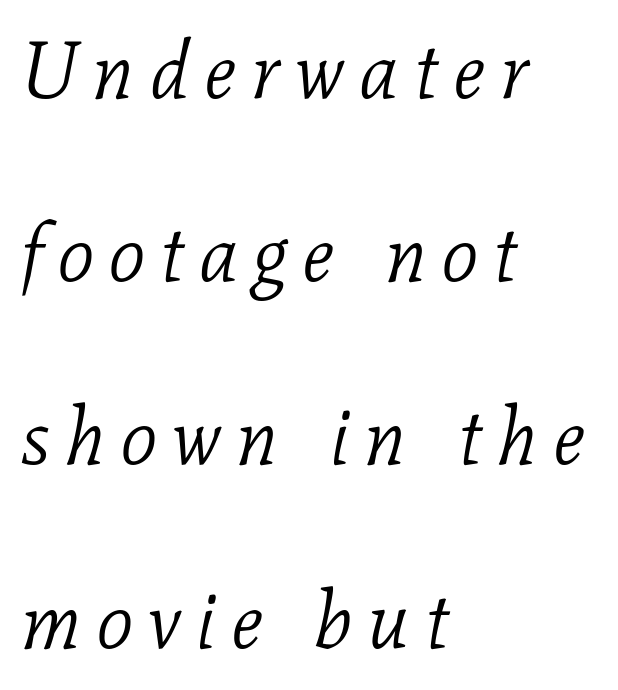
Honestly, the rows look like they've been pulled way apart. The gap between lines stays unmarked. Leftover space on each line is placed entirely after the last word. Bold? No — there's no thickening of the strokes. Note the varied advance widths — an 'i' is clearly narrower than an 'm'.
